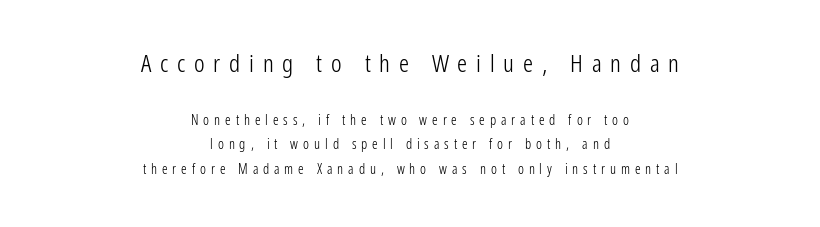
{"italic": "no", "bold": "no", "underline": "no", "align": "center", "line_spacing_ratio": 1.75, "letter_spacing": "wide", "letter_spacing_em": 0.35, "larger_block": "first", "size_ratio": 1.79, "glyph_px": 25}
